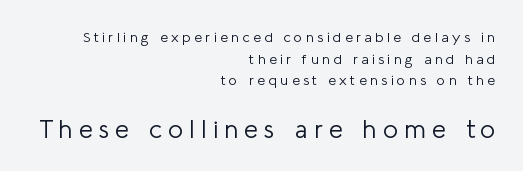
The image shows 25 px text type, upright; set right-aligned, normal line spacing (1.54x), unusually wide letter spacing (+0.25 em), not underlined; the second (bottom) block is 1.79x larger.
